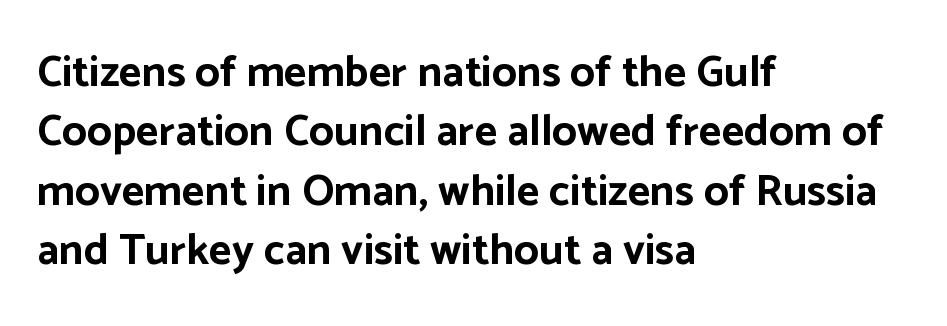
Q: Is the text bold? A: Yes.
Q: Is the text italic (slanted)? A: No, it is upright.
Q: Is the typeface a serif or a sans-serif typeface? A: Sans-serif.
Q: Is the text underlined? A: No.
Q: How is the paragraph aligned? A: Left-aligned.
Q: Is the spacing between letters normal or unusually wide? A: Normal.
Q: Is the spacing between lines tight, normal or loose? A: Normal.
Q: Width (condensed, normal, or wide)? A: Normal.
Q: Stroke contrast? A: Low.
Q: x-height? A: Medium.
Q: Monospaced? A: No.
